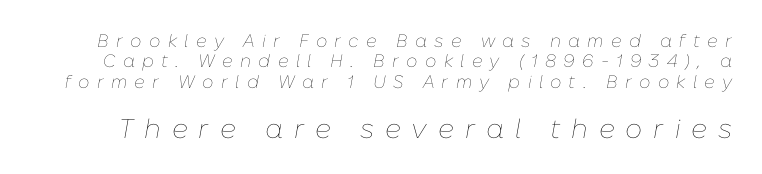
Q: Is the text bold? A: No.
Q: Is the text italic (slanted)? A: Yes, it leans right by about 10 degrees.
Q: Is the text underlined? A: No.
Q: Is the spacing between letters normal or unusually wide? A: Unusually wide.
Q: Is the spacing between lines tight, normal or loose? A: Tight.
Q: Which block of text is set in a larger size, the first (top) or the second (bottom)? A: The second (bottom) one.
